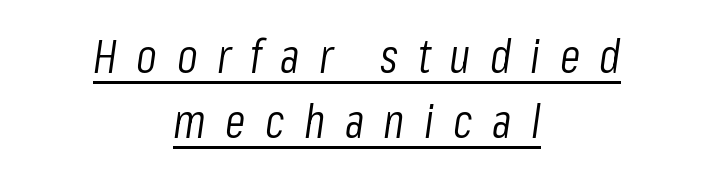
The image shows 47 px light, condensed type, italic (leaning right); set centered, normal line spacing (1.38x), unusually wide letter spacing (+0.41 em), underlined; low stroke contrast and a medium x-height.
